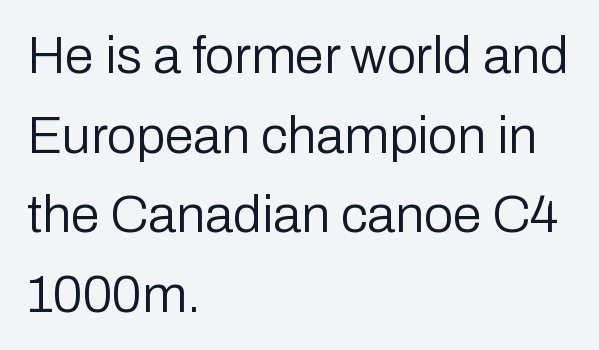
Q: Is the text bold? A: No.
Q: Is the text italic (slanted)? A: No, it is upright.
Q: Is the typeface a serif or a sans-serif typeface? A: Sans-serif.
Q: Is the text underlined? A: No.
Q: How is the paragraph aligned? A: Left-aligned.
Q: Is the spacing between letters normal or unusually wide? A: Normal.
Q: Is the spacing between lines tight, normal or loose? A: Normal.
Q: Width (condensed, normal, or wide)? A: Normal.
Q: Stroke contrast? A: Low.
Q: x-height? A: Medium.
Q: Monospaced? A: No.
